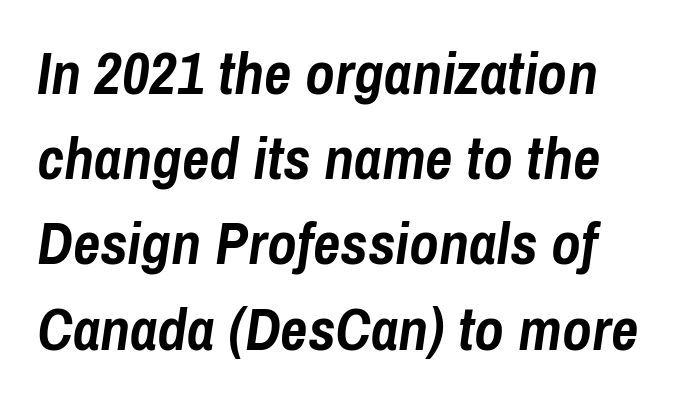
{"italic": "yes", "lean": "right", "slant_degrees": 8, "bold": "yes", "weight": "semibold", "width": "condensed", "stroke_contrast": "low", "x_height": "medium", "monospaced": "no", "underline": "no", "line_spacing": "normal", "line_spacing_ratio": 1.42, "letter_spacing": "normal", "letter_spacing_em": 0.0, "glyph_px": 60}
